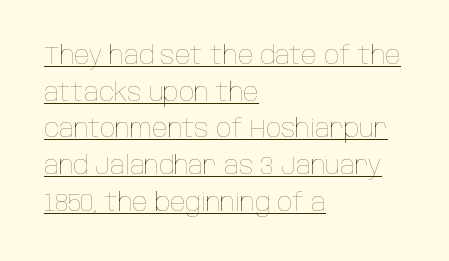
This rendering uses left alignment, leaving the right contour irregular. Quick note: interline space is typical. Default kerning and tracking; the words read as compact shapes. Notice how a bar underscores the lettering throughout. Posture: upright roman.
